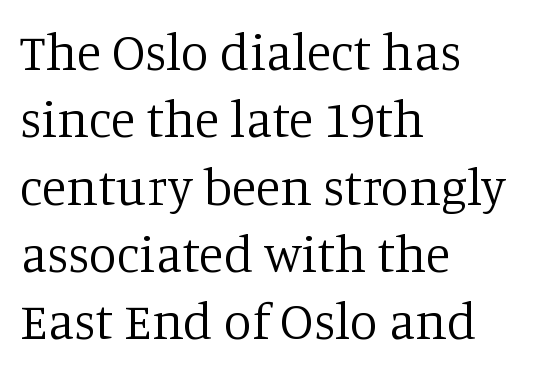
{"serif": "yes", "italic": "no", "bold": "no", "weight": "regular", "width": "normal", "stroke_contrast": "low", "x_height": "large", "monospaced": "no", "underline": "no", "align": "left", "line_spacing": "normal", "line_spacing_ratio": 1.32, "letter_spacing": "normal", "letter_spacing_em": 0.0, "glyph_px": 51}
